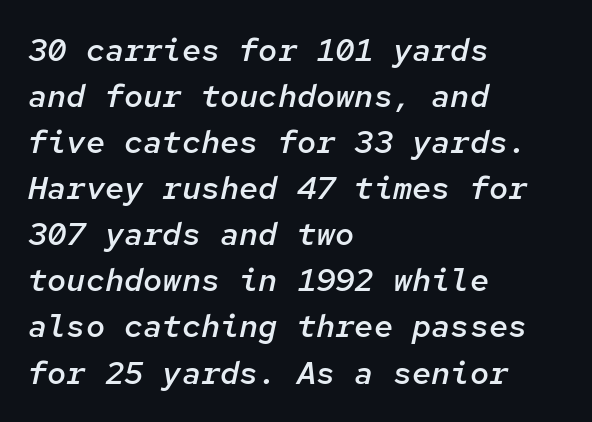
Q: Is the text bold? A: Semi-bold.
Q: Is the text italic (slanted)? A: Yes, it leans right by about 12 degrees.
Q: Is the text underlined? A: No.
Q: How is the paragraph aligned? A: Left-aligned.
Q: Is the spacing between letters normal or unusually wide? A: Normal.
Q: Is the spacing between lines tight, normal or loose? A: Normal.
Q: Width (condensed, normal, or wide)? A: Normal.
Q: Stroke contrast? A: Low.
Q: x-height? A: Medium.
Q: Monospaced? A: Yes.
